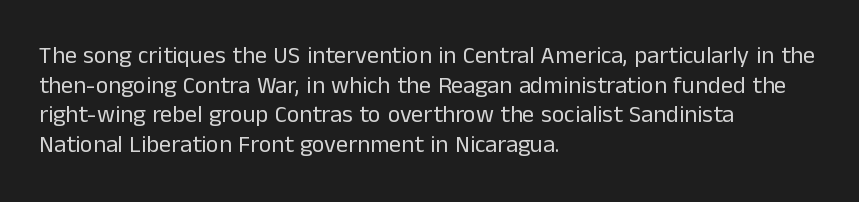
Q: Is the text bold? A: No.
Q: Is the text italic (slanted)? A: No, it is upright.
Q: Is the text underlined? A: No.
Q: How is the paragraph aligned? A: Left-aligned.
Q: Is the spacing between letters normal or unusually wide? A: Normal.
